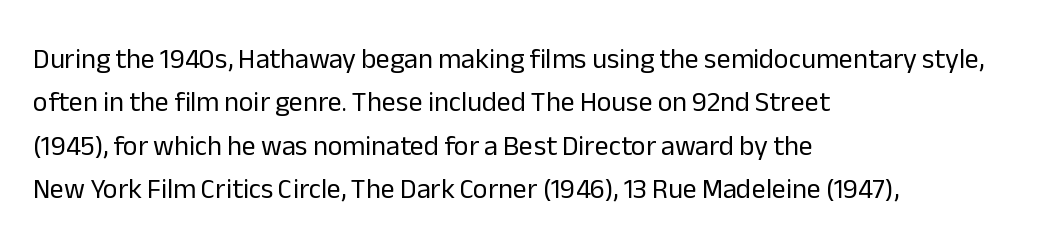
The image shows 28 px regular-weight sans-serif type, upright; set left-aligned, normal line spacing (1.55x), normal letter spacing, not underlined; low stroke contrast and a medium x-height.
